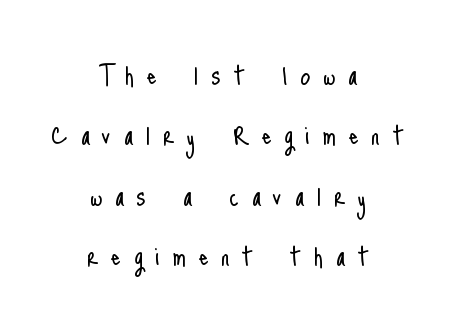
Q: Is the text bold? A: No.
Q: Is the text italic (slanted)? A: No, it is upright.
Q: Is the typeface a serif or a sans-serif typeface? A: Sans-serif.
Q: Is the text underlined? A: No.
Q: How is the paragraph aligned? A: Centered.
Q: Is the spacing between letters normal or unusually wide? A: Unusually wide.
Q: Is the spacing between lines tight, normal or loose? A: Loose.
Q: Width (condensed, normal, or wide)? A: Condensed.
Q: Stroke contrast? A: Low.
Q: x-height? A: Small.
Q: Monospaced? A: No.
